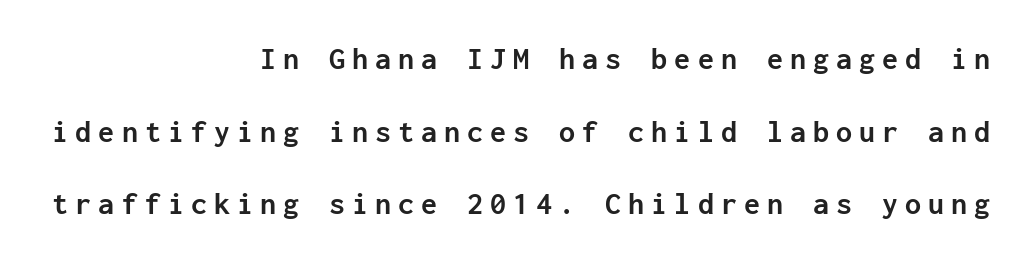
The image shows 32 px semibold sans-serif type, upright, monospaced; set right-aligned, loose line spacing (2.27x), unusually wide letter spacing (+0.22 em), not underlined; low stroke contrast and a medium x-height.
